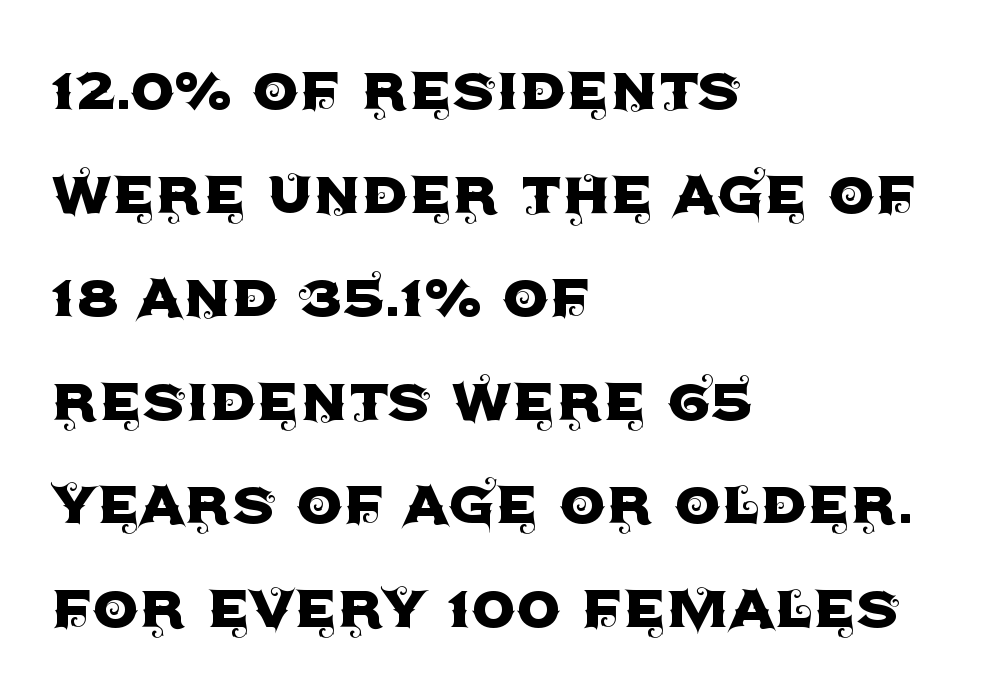
The passage shown is not underscored anywhere. The horizontal fit of the characters is conventional and even. Is there any slant? The stems are plumb. Which margin do the lines hug? The left one — the right edge is uneven. These lines sit exactly where default settings would place them. Stroke terminals: plain, sans-serif.
